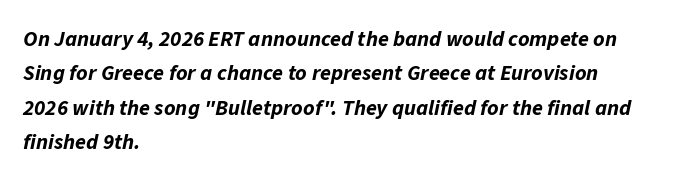
These lines were composed using italics. Short note: letters normally spaced. The lines are quadded left. Is there much room between lines? A standard amount, neither cramped nor airy.
